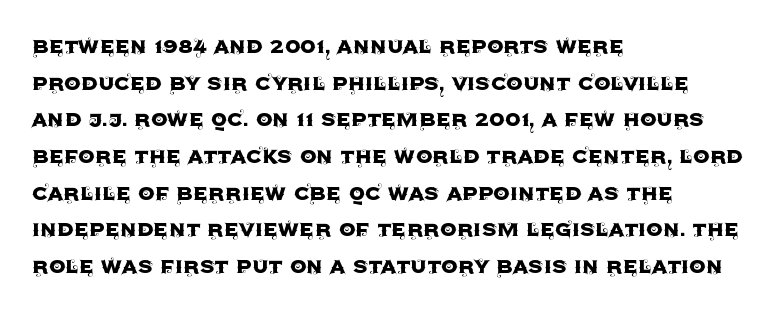
{"italic": "no", "underline": "no", "align": "left", "line_spacing": "normal", "line_spacing_ratio": 1.41, "letter_spacing": "normal", "letter_spacing_em": 0.0, "glyph_px": 26}
